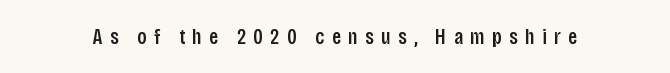
It's the straight-up-and-down kind of type. Each word looks stretched out because of the extra space between its letters. Type without underlining.
